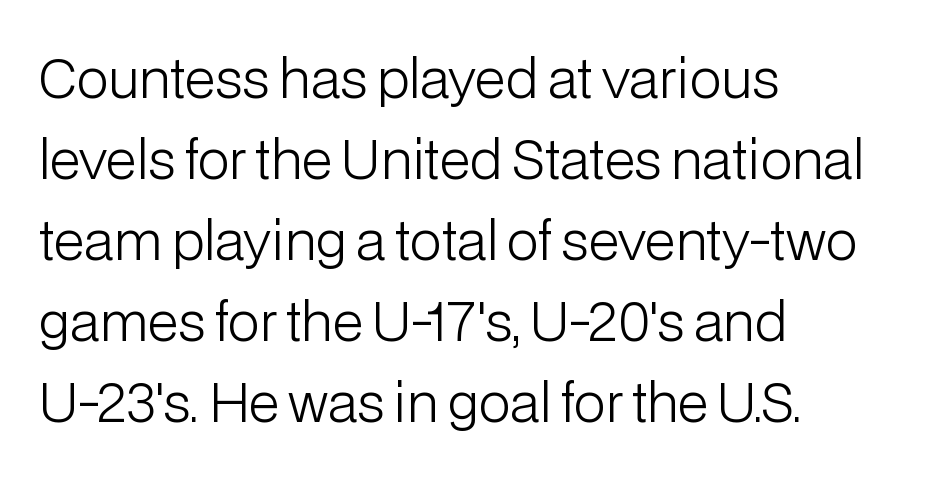
Q: Is the text bold? A: No.
Q: Is the text italic (slanted)? A: No, it is upright.
Q: Is the typeface a serif or a sans-serif typeface? A: Sans-serif.
Q: Is the text underlined? A: No.
Q: How is the paragraph aligned? A: Left-aligned.
Q: Is the spacing between letters normal or unusually wide? A: Normal.
Q: Is the spacing between lines tight, normal or loose? A: Normal.
Q: Width (condensed, normal, or wide)? A: Normal.
Q: Stroke contrast? A: Low.
Q: x-height? A: Medium.
Q: Monospaced? A: No.
